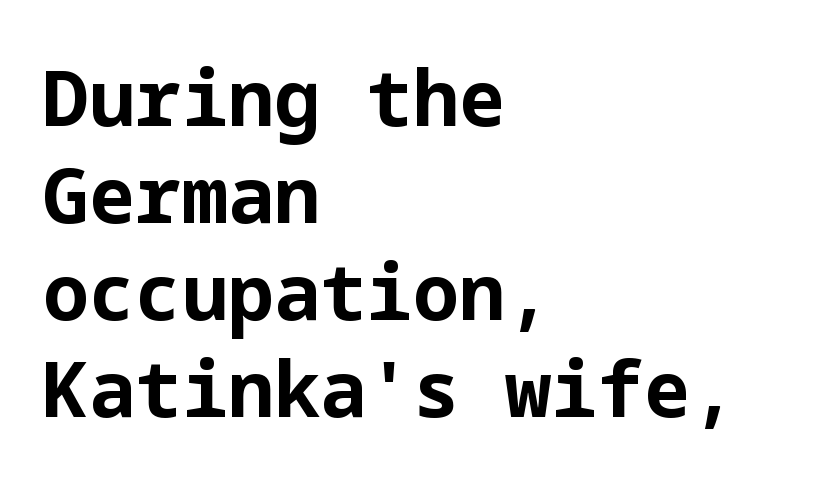
{"serif": "no", "italic": "no", "bold": "yes", "weight": "bold", "width": "normal", "stroke_contrast": "low", "x_height": "medium", "underline": "no", "align": "left", "line_spacing": "normal", "line_spacing_ratio": 1.26, "letter_spacing": "normal", "letter_spacing_em": 0.0, "glyph_px": 77}
